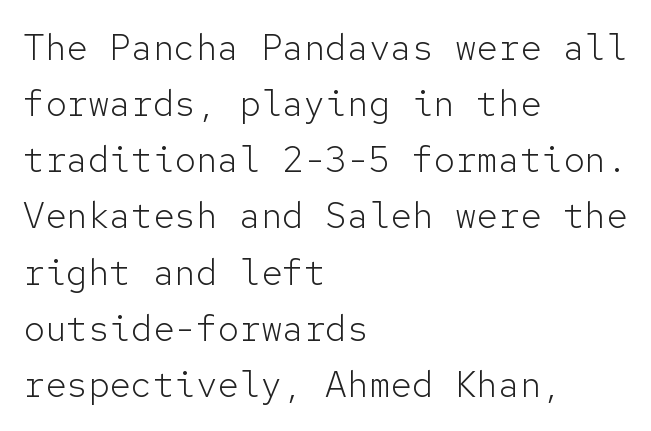
Q: Is the text bold? A: No.
Q: Is the text italic (slanted)? A: No, it is upright.
Q: Is the typeface a serif or a sans-serif typeface? A: Sans-serif.
Q: Is the text underlined? A: No.
Q: How is the paragraph aligned? A: Left-aligned.
Q: Is the spacing between letters normal or unusually wide? A: Normal.
Q: Is the spacing between lines tight, normal or loose? A: Normal.
Q: Width (condensed, normal, or wide)? A: Normal.
Q: Stroke contrast? A: Low.
Q: x-height? A: Medium.
Q: Monospaced? A: Yes.
